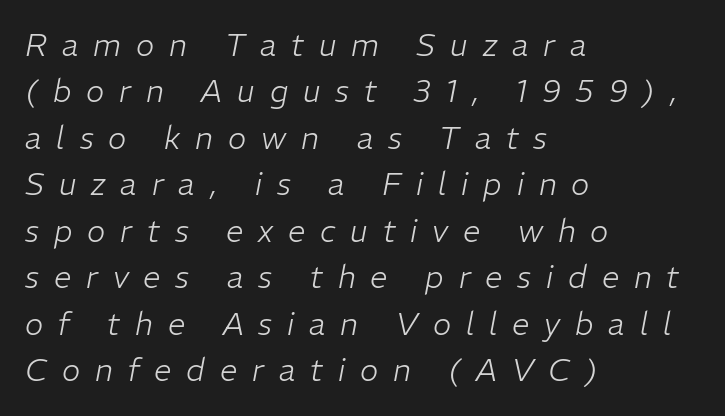
{"italic": "yes", "lean": "right", "slant_degrees": 11, "bold": "no", "weight": "light", "width": "normal", "stroke_contrast": "low", "x_height": "medium", "monospaced": "no", "underline": "no", "align": "left", "line_spacing": "normal", "line_spacing_ratio": 1.5, "letter_spacing": "wide", "letter_spacing_em": 0.48, "glyph_px": 31}
